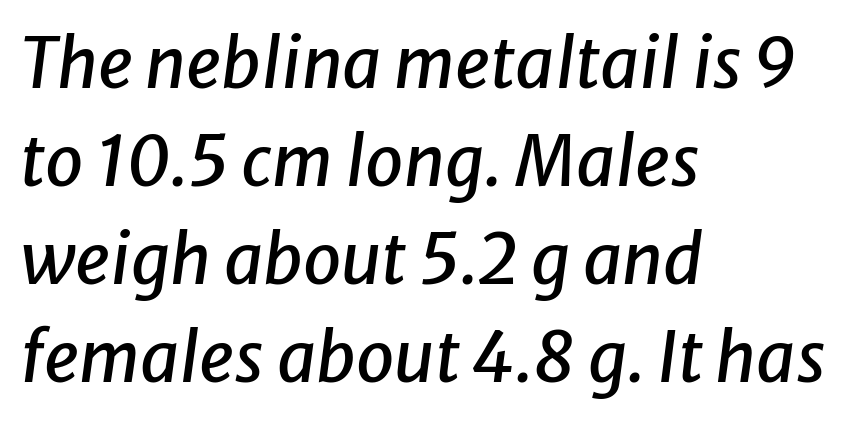
The passage shown is typed in a proportional face where columns would drift. This rendering features lettering with no underline. These lines were composed using italics. The text block is weighted toward the left margin, trailing off unevenly rightward. The letters sit at their default tracking, neither squeezed nor spread.
